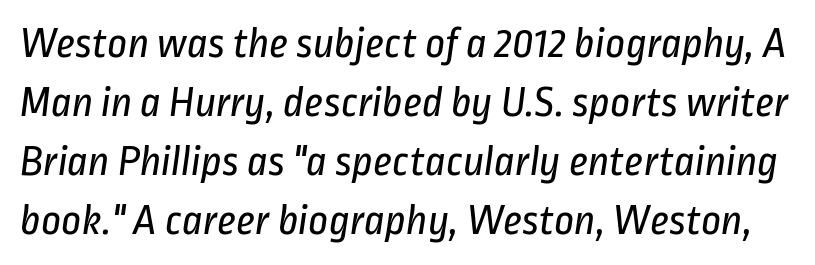
The image shows 44 px regular-weight, condensed sans-serif type; set normal line spacing (1.34x), normal letter spacing, not underlined; low stroke contrast and a medium x-height.
